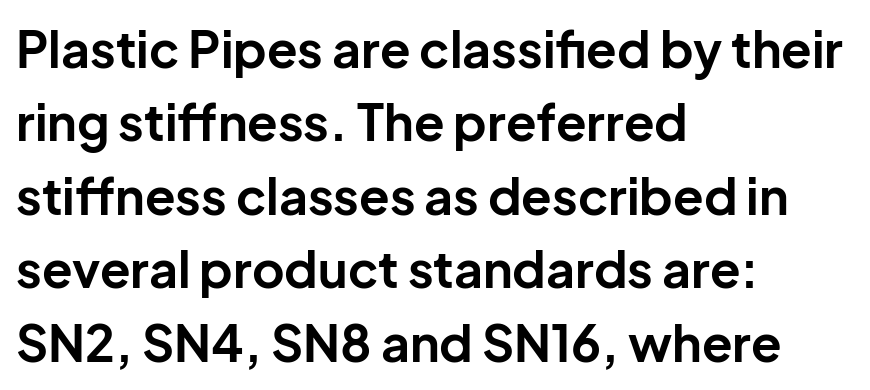
Q: Is the text bold? A: Yes.
Q: Is the text italic (slanted)? A: No, it is upright.
Q: Is the typeface a serif or a sans-serif typeface? A: Sans-serif.
Q: Is the text underlined? A: No.
Q: How is the paragraph aligned? A: Left-aligned.
Q: Is the spacing between letters normal or unusually wide? A: Normal.
Q: Is the spacing between lines tight, normal or loose? A: Normal.
Q: Width (condensed, normal, or wide)? A: Normal.
Q: Stroke contrast? A: Low.
Q: x-height? A: Medium.
Q: Monospaced? A: No.
